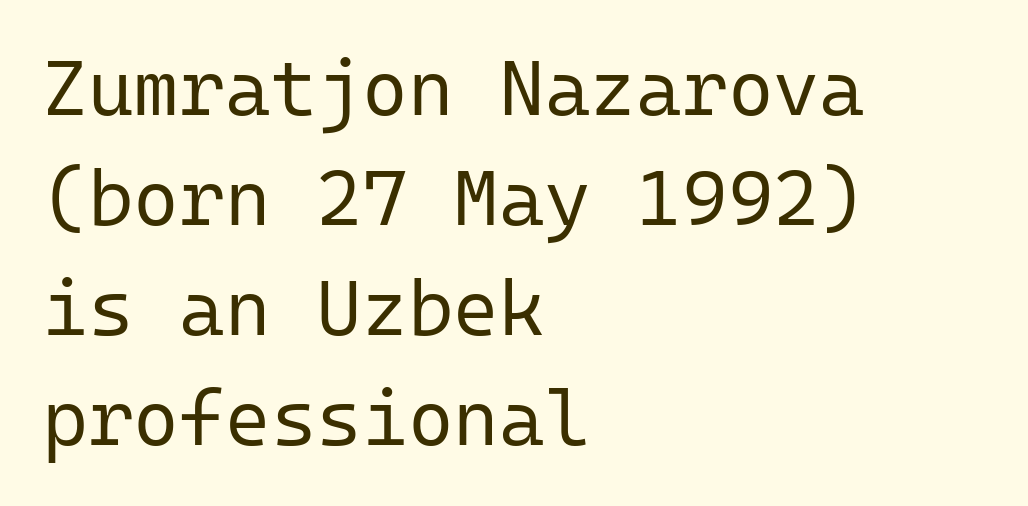
{"serif": "no", "italic": "no", "bold": "no", "weight": "regular", "width": "normal", "stroke_contrast": "low", "x_height": "medium", "monospaced": "yes", "underline": "no", "align": "left", "line_spacing": "normal", "line_spacing_ratio": 1.41, "letter_spacing": "normal", "letter_spacing_em": 0.0, "glyph_px": 78}
